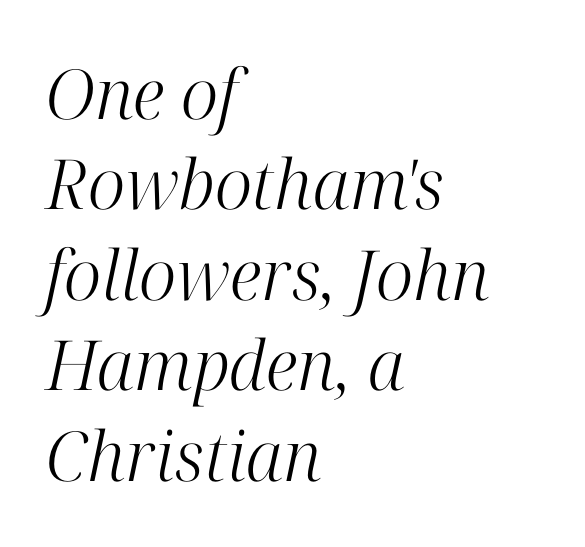
The image shows 69 px light serif type, italic (leaning right); set left-aligned, normal line spacing (1.31x), normal letter spacing, not underlined; high stroke contrast and a medium x-height.
